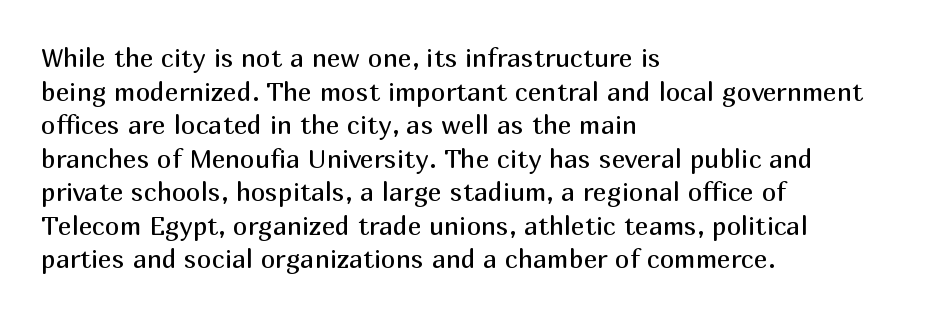
Q: Is the text bold? A: No.
Q: Is the text italic (slanted)? A: No, it is upright.
Q: Is the text underlined? A: No.
Q: How is the paragraph aligned? A: Left-aligned.
Q: Is the spacing between letters normal or unusually wide? A: Normal.
Q: Is the spacing between lines tight, normal or loose? A: Normal.
